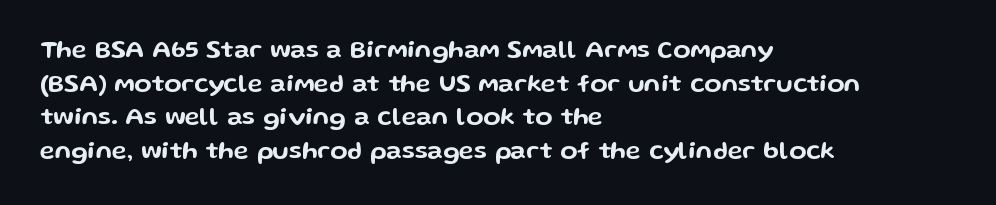
Q: Is the text italic (slanted)? A: No, it is upright.
Q: Is the text underlined? A: No.
Q: How is the paragraph aligned? A: Left-aligned.
Q: Is the spacing between letters normal or unusually wide? A: Normal.
Q: Is the spacing between lines tight, normal or loose? A: Normal.
